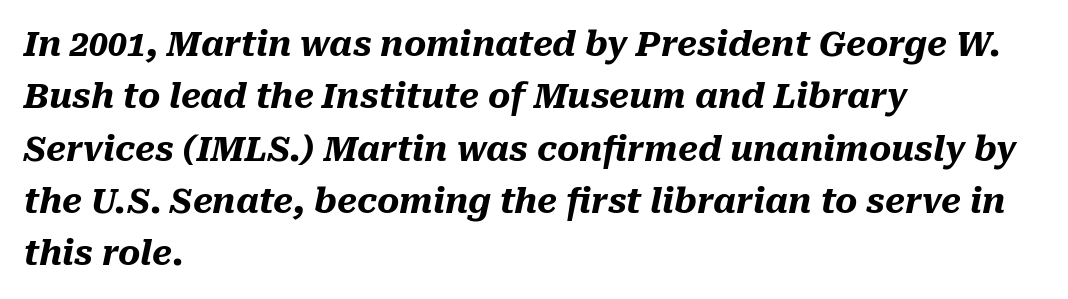
The image shows 34 px heavy type, italic (leaning right); set left-aligned, normal line spacing (1.54x), normal letter spacing, not underlined; medium stroke contrast and a medium x-height.
